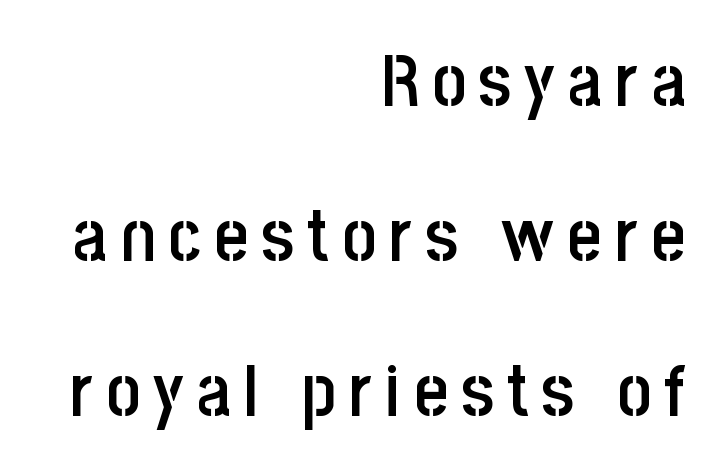
This sample trades compactness for vertical openness between lines. Think of a printed novel: that variable character pitch is what you see here. The passage shown is semibold, sitting just below true bold. Quick note: not italic, upright.
